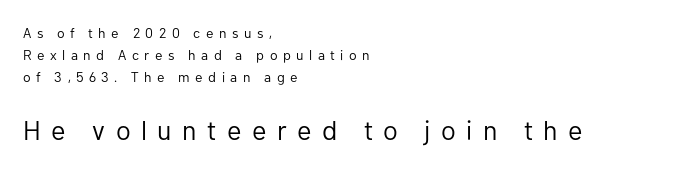
The image shows 27 px text type, upright; set left-aligned, normal line spacing (1.57x), unusually wide letter spacing (+0.39 em), not underlined; the second (bottom) block is 1.93x larger.
